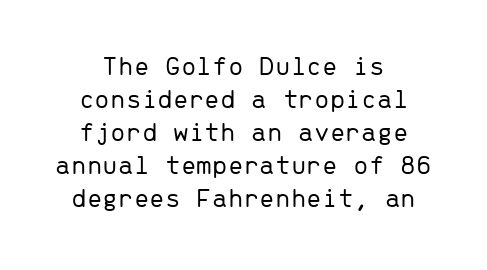
The image shows 28 px light sans-serif type, upright, monospaced; set centered, line spacing 1.18x, normal letter spacing, not underlined; low stroke contrast and a medium x-height.
